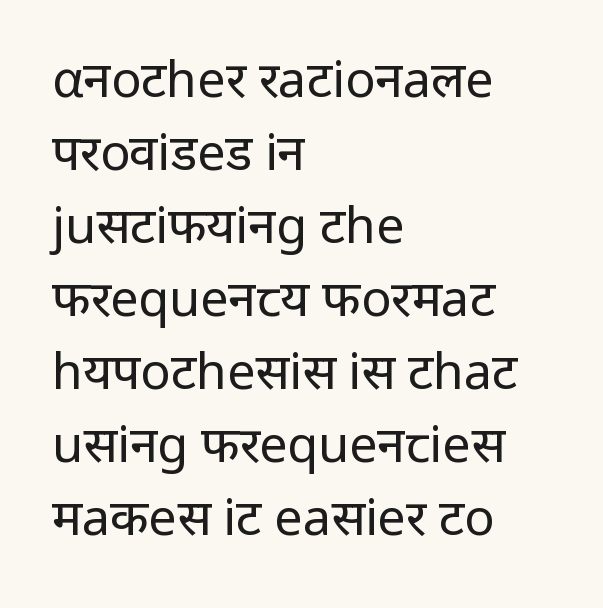
{"serif": "no", "italic": "no", "bold": "no", "weight": "regular", "width": "normal", "stroke_contrast": "low", "x_height": "medium", "monospaced": "no", "underline": "no", "align": "left", "line_spacing": "normal", "line_spacing_ratio": 1.46, "letter_spacing": "normal", "letter_spacing_em": 0.0, "glyph_px": 50}
